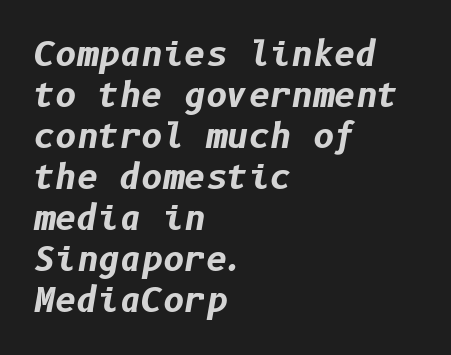
Q: Is the text bold? A: Yes.
Q: Is the text italic (slanted)? A: Yes, it leans right by about 10 degrees.
Q: Is the text underlined? A: No.
Q: How is the paragraph aligned? A: Left-aligned.
Q: Is the spacing between letters normal or unusually wide? A: Normal.
Q: Width (condensed, normal, or wide)? A: Normal.
Q: Stroke contrast? A: Low.
Q: x-height? A: Medium.
